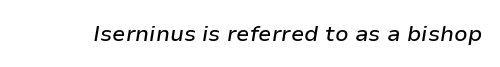
Nothing unusual about the tracking: characters are spaced as the font intends. The whole block is typeset with a tilt. Beneath every word, the page is bare.
